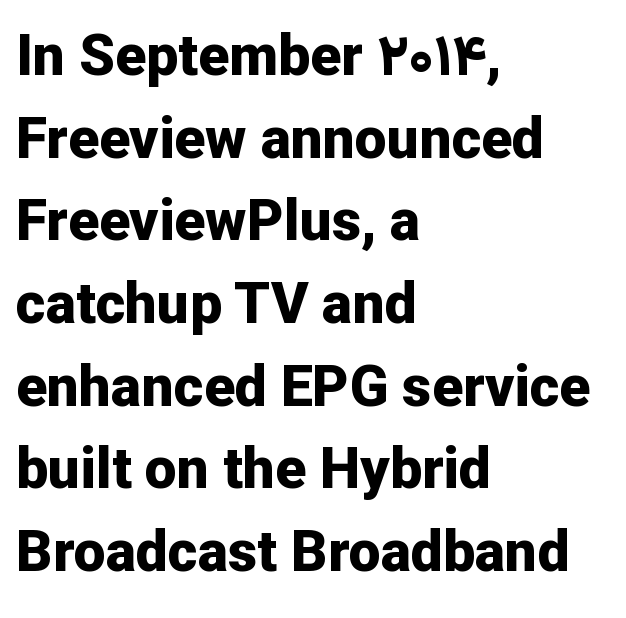
Q: Is the text bold? A: Yes.
Q: Is the text italic (slanted)? A: No, it is upright.
Q: Is the typeface a serif or a sans-serif typeface? A: Sans-serif.
Q: Is the text underlined? A: No.
Q: How is the paragraph aligned? A: Left-aligned.
Q: Is the spacing between letters normal or unusually wide? A: Normal.
Q: Is the spacing between lines tight, normal or loose? A: Normal.
Q: Width (condensed, normal, or wide)? A: Normal.
Q: Stroke contrast? A: Low.
Q: x-height? A: Medium.
Q: Monospaced? A: No.
